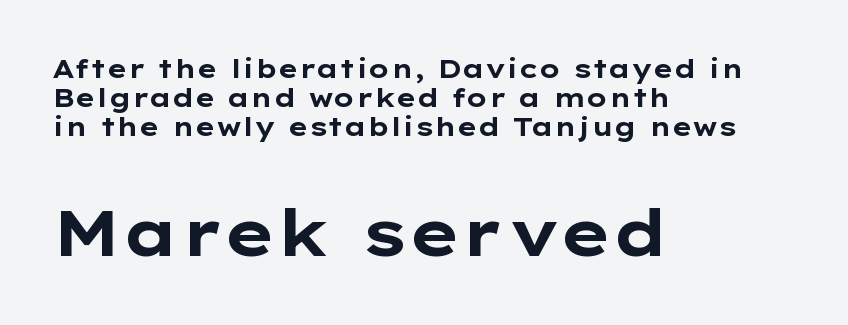
{"serif": "no", "italic": "no", "bold": "yes", "weight": "bold", "width": "wide", "stroke_contrast": "low", "x_height": "medium", "monospaced": "no", "underline": "no", "align": "left", "line_spacing": "tight", "line_spacing_ratio": 1.11, "letter_spacing": "normal", "letter_spacing_em": 0.0, "larger_block": "second", "size_ratio": 2.5, "glyph_px": 65}
